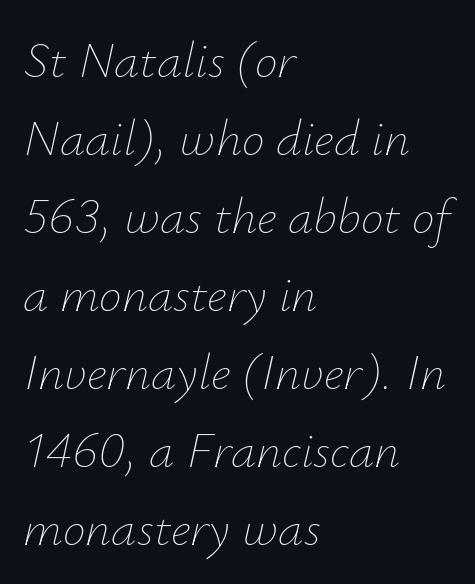
Nothing heavy about these letters — not bold at all. The compositor pushed each line to the left boundary. Each letter keeps its own natural width here, so spacing adapts to shape. Beneath every word, the page is bare. Quick note: interline space is typical. The passage shown leans; its letterforms are oblique.
